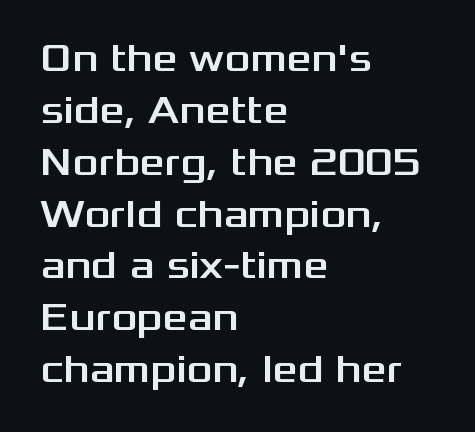
Q: Is the text italic (slanted)? A: No, it is upright.
Q: Is the typeface a serif or a sans-serif typeface? A: Sans-serif.
Q: Is the text underlined? A: No.
Q: How is the paragraph aligned? A: Left-aligned.
Q: Is the spacing between letters normal or unusually wide? A: Normal.
Q: Is the spacing between lines tight, normal or loose? A: Normal.
Q: Width (condensed, normal, or wide)? A: Wide.
Q: Stroke contrast? A: Medium.
Q: x-height? A: Medium.
Q: Monospaced? A: No.
